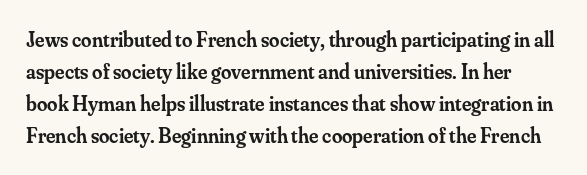
Q: Is the text bold? A: Semi-bold.
Q: Is the text italic (slanted)? A: No, it is upright.
Q: Is the text underlined? A: No.
Q: Is the spacing between letters normal or unusually wide? A: Normal.
Q: Is the spacing between lines tight, normal or loose? A: Normal.
